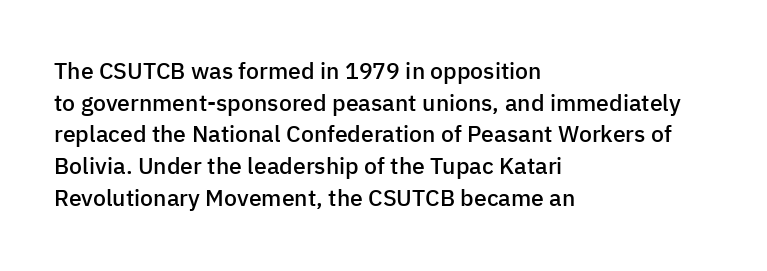
The image shows 23 px text type, upright; set left-aligned, normal line spacing (1.38x), normal letter spacing, not underlined.
